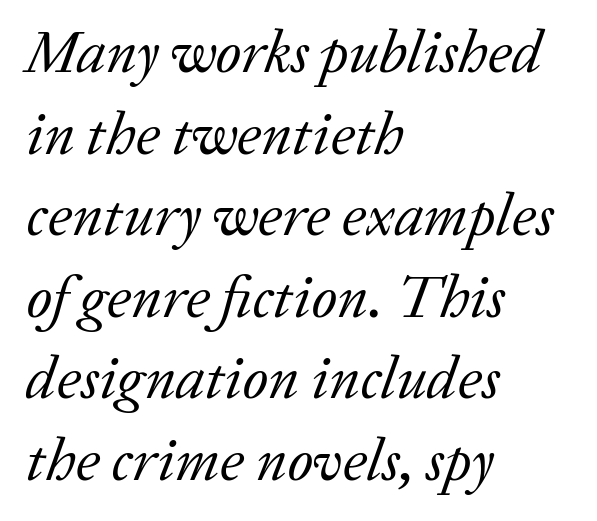
Q: Is the text bold? A: No.
Q: Is the text italic (slanted)? A: Yes, it leans right by about 20 degrees.
Q: Is the typeface a serif or a sans-serif typeface? A: Serif.
Q: Is the text underlined? A: No.
Q: How is the paragraph aligned? A: Left-aligned.
Q: Is the spacing between letters normal or unusually wide? A: Normal.
Q: Is the spacing between lines tight, normal or loose? A: Normal.
Q: Width (condensed, normal, or wide)? A: Normal.
Q: Stroke contrast? A: Low.
Q: x-height? A: Medium.
Q: Monospaced? A: No.
